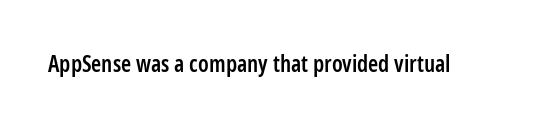
The image shows 23 px text type, upright; set normal letter spacing, not underlined.
